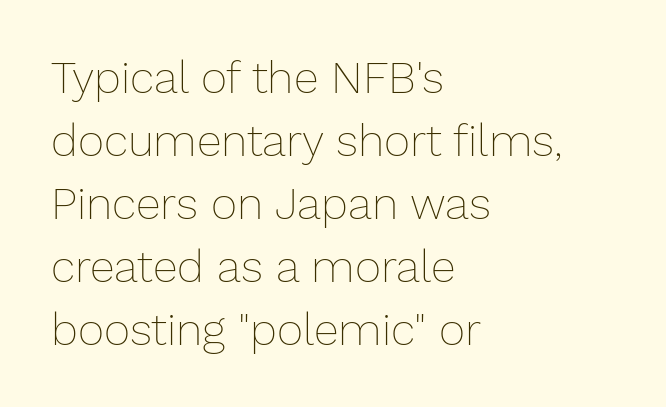
The image shows 45 px thin type, upright; set left-aligned, normal line spacing (1.4x), normal letter spacing, not underlined; low stroke contrast and a medium x-height.
